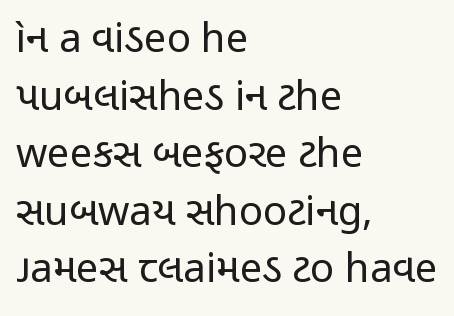
Caption: standard tracking, unaltered. Honestly, the row spacing looks completely unremarkable. The area under the type is left untouched. Spacing verdict: proportional, widths tailored to each character.
